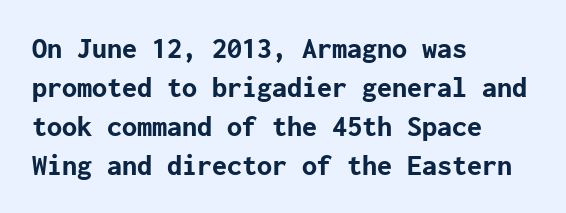
{"serif": "no", "italic": "no", "bold": "yes", "weight": "bold", "width": "normal", "stroke_contrast": "low", "x_height": "medium", "underline": "no", "align": "left", "line_spacing": "normal", "line_spacing_ratio": 1.3, "letter_spacing": "normal", "letter_spacing_em": 0.0, "glyph_px": 30}
